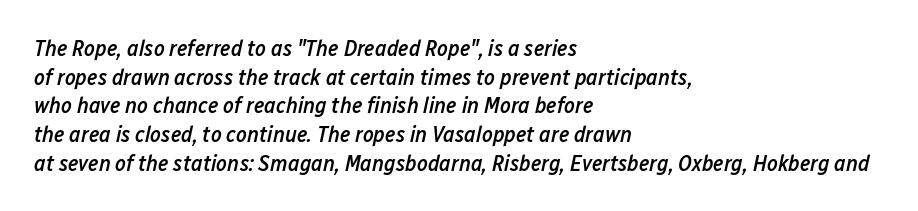
The image shows 23 px text type, italic (leaning right); set left-aligned, normal line spacing (1.25x), normal letter spacing, not underlined.
